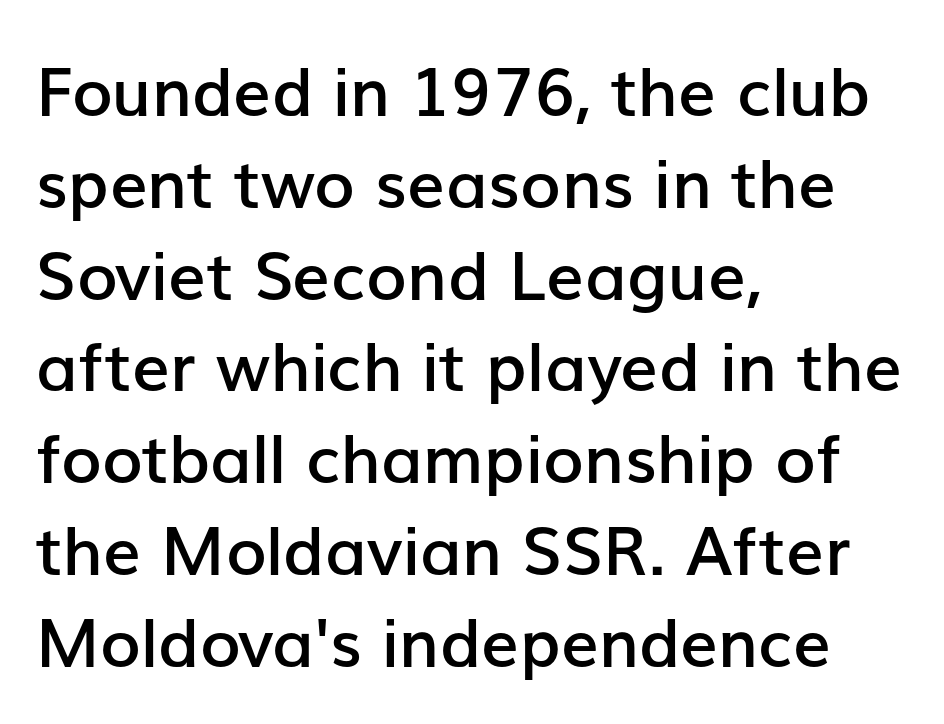
The image shows 67 px semibold sans-serif type, upright; set left-aligned, normal line spacing (1.37x), normal letter spacing, not underlined; low stroke contrast and a medium x-height.
